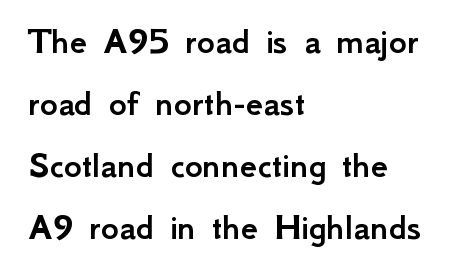
Reading down the block, your eye returns to a fixed left position each line. Regarding serifs, this sample does without them. Honestly, the row spacing looks completely unremarkable. You can tell it's not italic because the verticals are truly vertical. The face used here is proportionally spaced, like ordinary book or web type.
